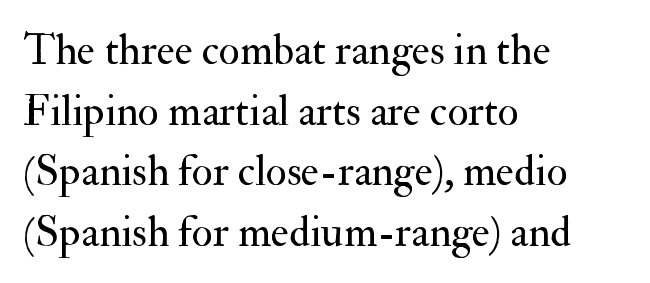
Words float on clear page, feet unadorned. Short note: letters normally spaced. What's the leading like? Ordinary, nothing unusual. Which margin do the lines hug? The left one — the right edge is uneven.
